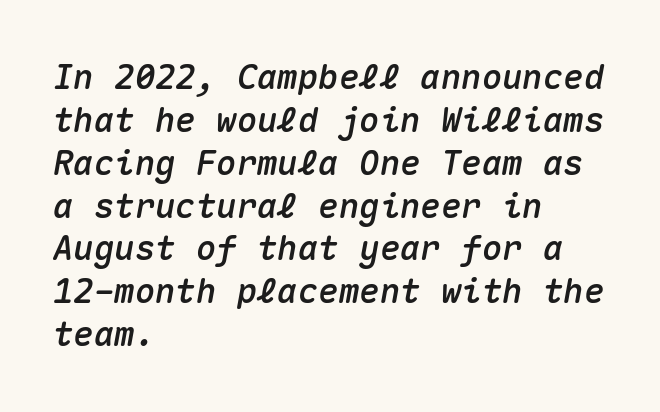
{"italic": "yes", "lean": "right", "slant_degrees": 10, "width": "normal", "stroke_contrast": "medium", "x_height": "medium", "monospaced": "yes", "underline": "no", "align": "left", "line_spacing": "normal", "line_spacing_ratio": 1.26, "letter_spacing": "normal", "letter_spacing_em": 0.0, "glyph_px": 34}
